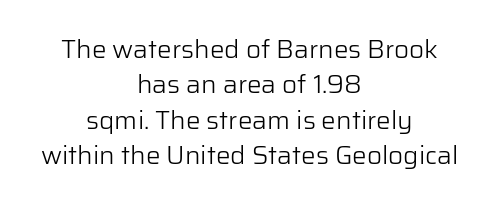
Words float on clear page, feet unadorned. Weight class: somewhere from thin through regular. Does the lettering tilt? It doesn't — this is upright. Regular leading. Inter-character spacing is left at the font's built-in metrics.
